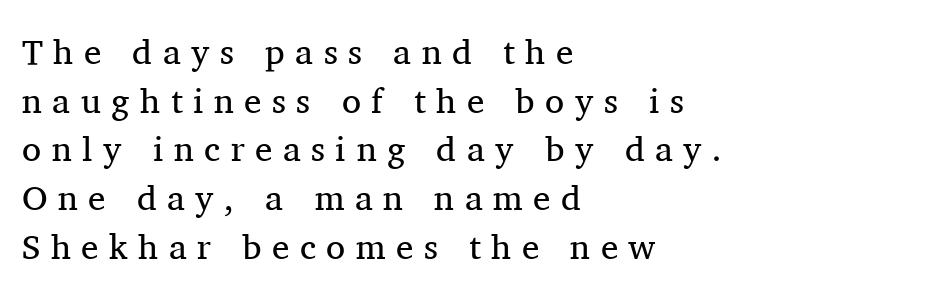
{"serif": "yes", "italic": "no", "bold": "no", "weight": "regular", "width": "normal", "stroke_contrast": "medium", "x_height": "medium", "monospaced": "no", "underline": "no", "align": "left", "line_spacing": "normal", "line_spacing_ratio": 1.39, "letter_spacing": "wide", "letter_spacing_em": 0.3, "glyph_px": 35}
